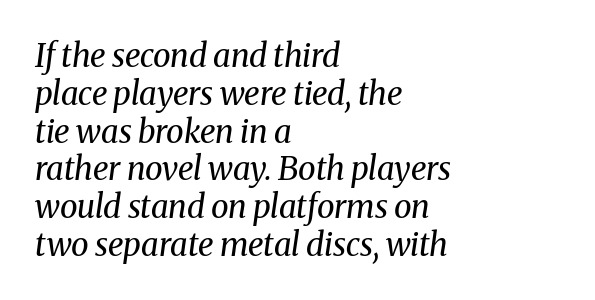
{"serif": "yes", "italic": "yes", "lean": "right", "slant_degrees": 8, "bold": "no", "weight": "regular", "width": "normal", "stroke_contrast": "medium", "x_height": "medium", "monospaced": "no", "underline": "no", "align": "left", "line_spacing_ratio": 1.18, "letter_spacing": "normal", "letter_spacing_em": 0.0, "glyph_px": 32}
